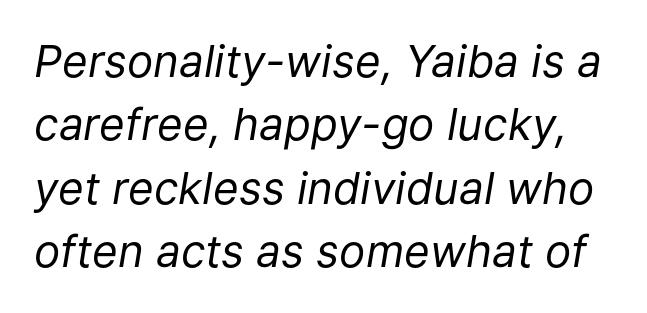
The image shows 44 px regular-weight type, italic (leaning right); set normal line spacing (1.44x), normal letter spacing, not underlined; low stroke contrast and a medium x-height.
